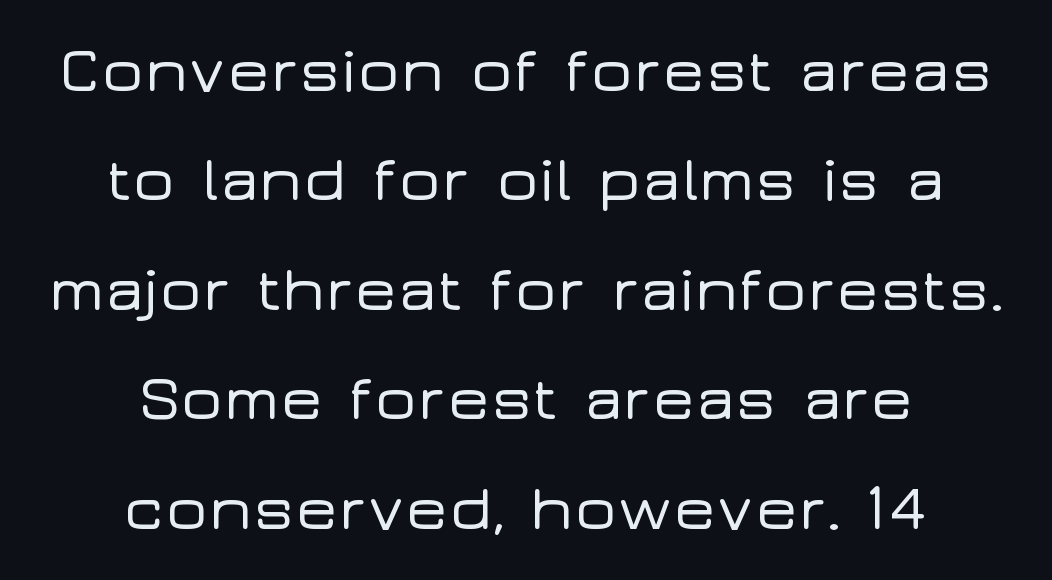
{"serif": "no", "italic": "no", "width": "wide", "stroke_contrast": "low", "x_height": "medium", "monospaced": "no", "underline": "no", "align": "center", "line_spacing_ratio": 1.71, "letter_spacing": "normal", "letter_spacing_em": 0.0, "glyph_px": 64}
